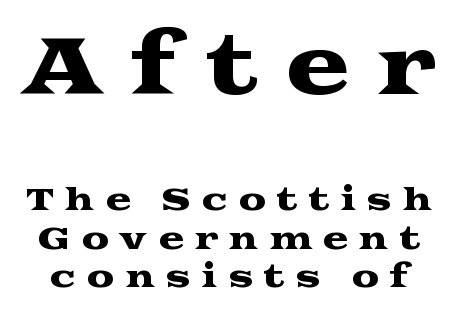
The image shows 78 px wide serif type, upright; set normal line spacing (1.25x), unusually wide letter spacing (+0.34 em), not underlined; the first (top) block is 2.52x larger; medium stroke contrast and a medium x-height.
